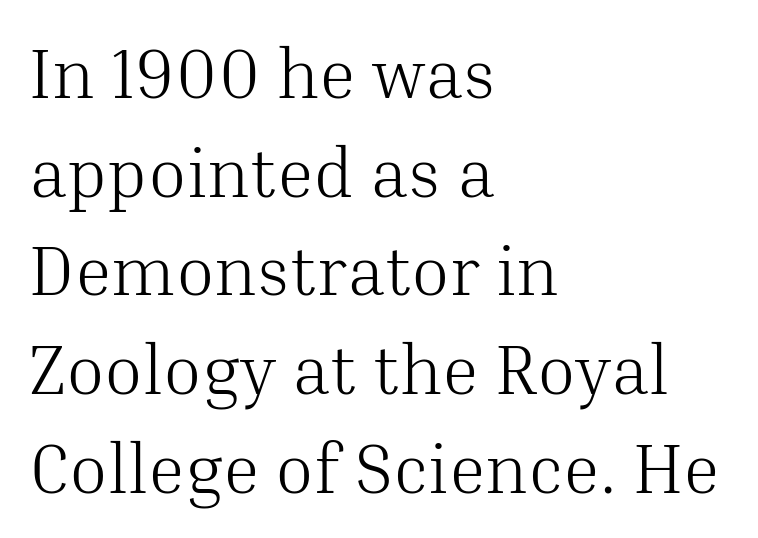
The lines are quadded left. In terms of leading, this rendering sits right in the middle. Rule under the text: the space is simply empty. Do the characters align in a grid? No, the font is proportional.
